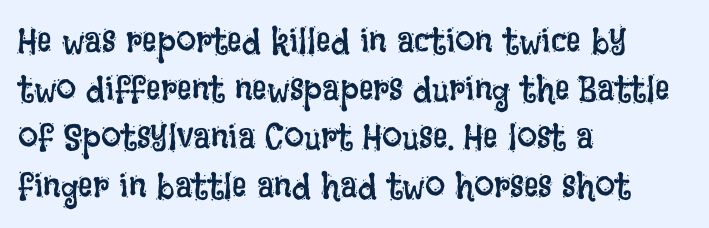
{"italic": "no", "bold": "no", "weight": "regular", "width": "condensed", "stroke_contrast": "low", "x_height": "large", "monospaced": "no", "underline": "no", "align": "left", "line_spacing": "normal", "line_spacing_ratio": 1.34, "letter_spacing": "normal", "letter_spacing_em": 0.0, "glyph_px": 36}
